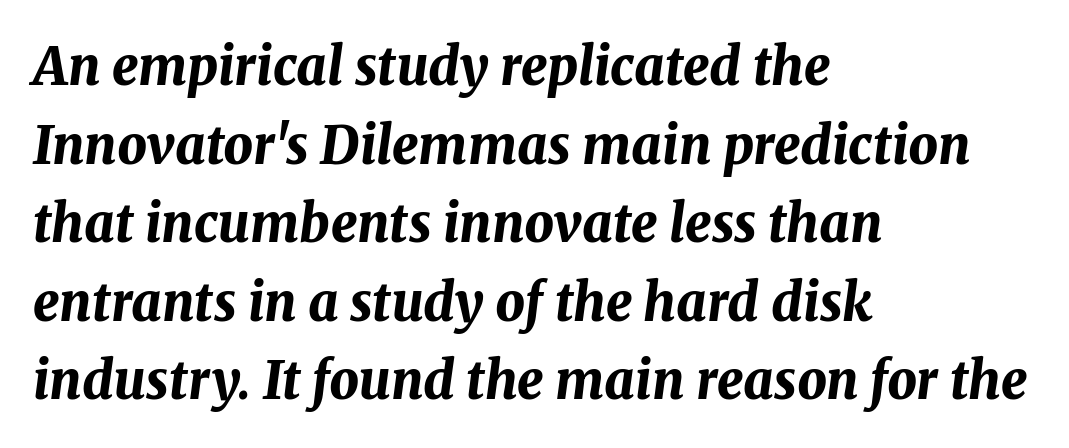
Q: Is the text bold? A: Yes.
Q: Is the text italic (slanted)? A: Yes, it leans right by about 8 degrees.
Q: Is the text underlined? A: No.
Q: How is the paragraph aligned? A: Left-aligned.
Q: Is the spacing between letters normal or unusually wide? A: Normal.
Q: Is the spacing between lines tight, normal or loose? A: Normal.
Q: Width (condensed, normal, or wide)? A: Normal.
Q: Stroke contrast? A: Medium.
Q: x-height? A: Medium.
Q: Monospaced? A: No.
